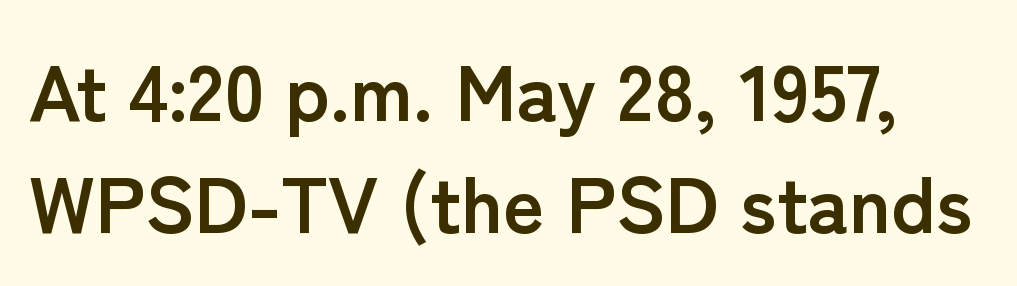
How are the letters spaced? Ordinarily, with no added tracking. You'd pick this weight for a headline — it's a proper bold. Posture: straight, roman, zero tilt. A typesetter would call this proportional, since set widths differ per character. Horizontal bands of white between lines are of average thickness. Typographically, this falls in the sans-serif category.
